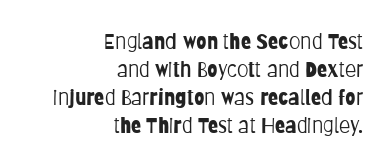
{"italic": "no", "bold": "no", "underline": "no", "align": "right", "line_spacing": "normal", "line_spacing_ratio": 1.34, "letter_spacing": "normal", "letter_spacing_em": 0.0, "glyph_px": 21}
